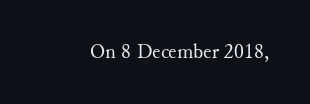
Q: Is the text bold? A: No.
Q: Is the text italic (slanted)? A: No, it is upright.
Q: Is the text underlined? A: No.
Q: Is the spacing between letters normal or unusually wide? A: Normal.
